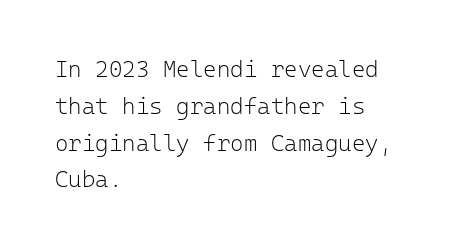
The image shows 23 px text type, upright; set left-aligned, normal line spacing (1.6x), normal letter spacing, not underlined.
